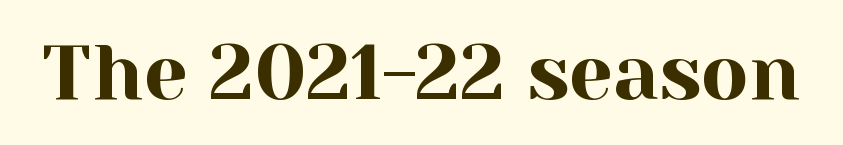
Q: Is the text italic (slanted)? A: No, it is upright.
Q: Is the typeface a serif or a sans-serif typeface? A: Serif.
Q: Is the text underlined? A: No.
Q: Is the spacing between letters normal or unusually wide? A: Normal.
Q: Width (condensed, normal, or wide)? A: Normal.
Q: x-height? A: Medium.
Q: Monospaced? A: No.
